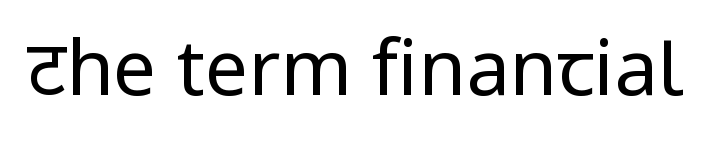
{"serif": "no", "italic": "no", "bold": "no", "weight": "regular", "width": "normal", "stroke_contrast": "low", "x_height": "medium", "monospaced": "no", "underline": "no", "letter_spacing": "normal", "letter_spacing_em": 0.0, "glyph_px": 77}
